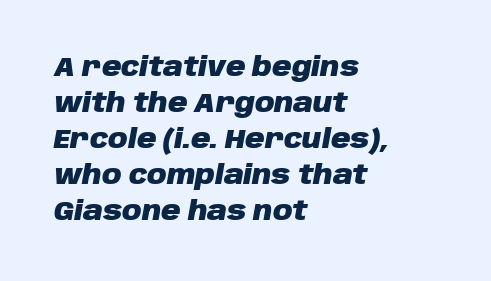
Q: Is the text bold? A: Yes.
Q: Is the text italic (slanted)? A: Yes, it leans right by about 10 degrees.
Q: Is the text underlined? A: No.
Q: How is the paragraph aligned? A: Left-aligned.
Q: Is the spacing between letters normal or unusually wide? A: Normal.
Q: Is the spacing between lines tight, normal or loose? A: Normal.
